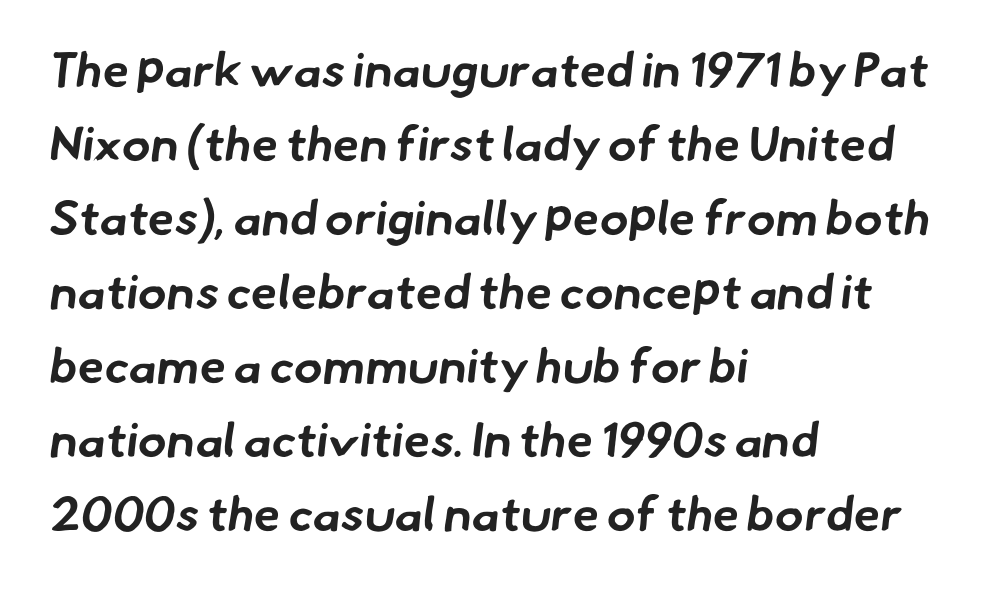
Q: Is the text bold? A: Yes.
Q: Is the typeface a serif or a sans-serif typeface? A: Sans-serif.
Q: Is the text underlined? A: No.
Q: How is the paragraph aligned? A: Left-aligned.
Q: Is the spacing between letters normal or unusually wide? A: Normal.
Q: Is the spacing between lines tight, normal or loose? A: Normal.
Q: Width (condensed, normal, or wide)? A: Normal.
Q: Stroke contrast? A: Low.
Q: x-height? A: Small.
Q: Monospaced? A: No.
